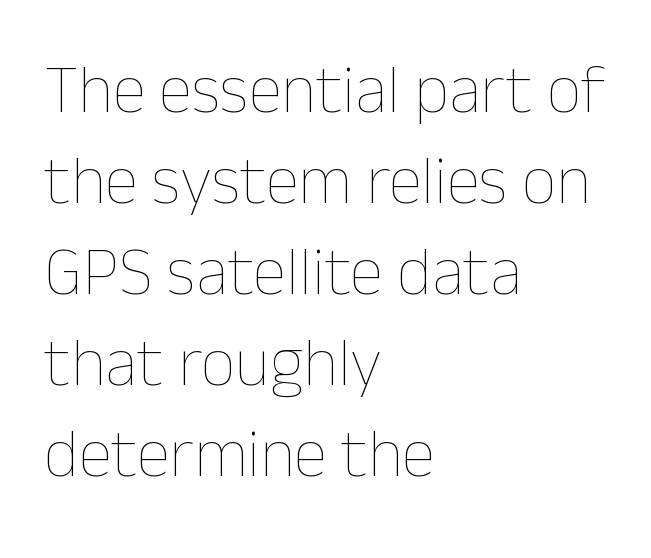
Each line starts at the same left margin while the right side varies. Words float on clear page, feet unadorned. Is this a heavy cut? Hardly; it is regular or lighter. No extra tracking has been applied to these lines. This sample keeps an unexceptional amount of space between lines.
